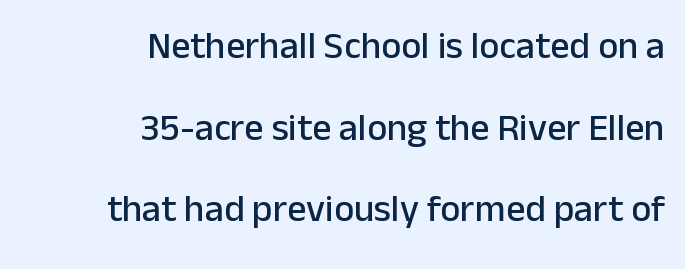
The image shows 38 px sans-serif type, upright; set right-aligned, loose line spacing (2.15x), normal letter spacing, not underlined; low stroke contrast and a medium x-height.
